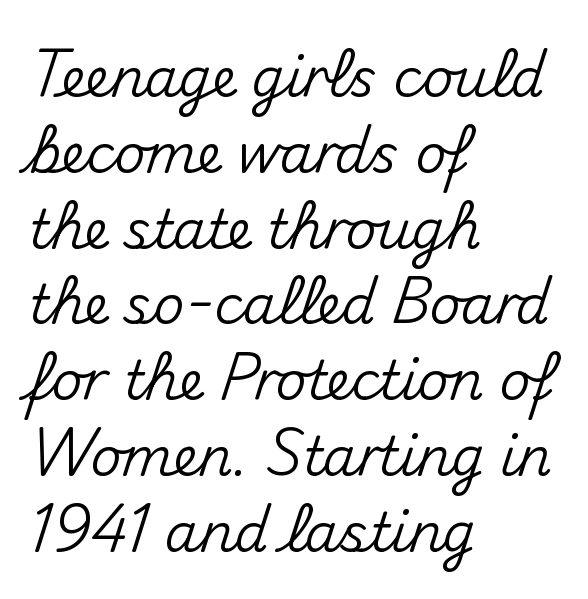
The image shows 53 px sans-serif type; set left-aligned, normal line spacing (1.43x), normal letter spacing, not underlined; medium stroke contrast and a small x-height.
